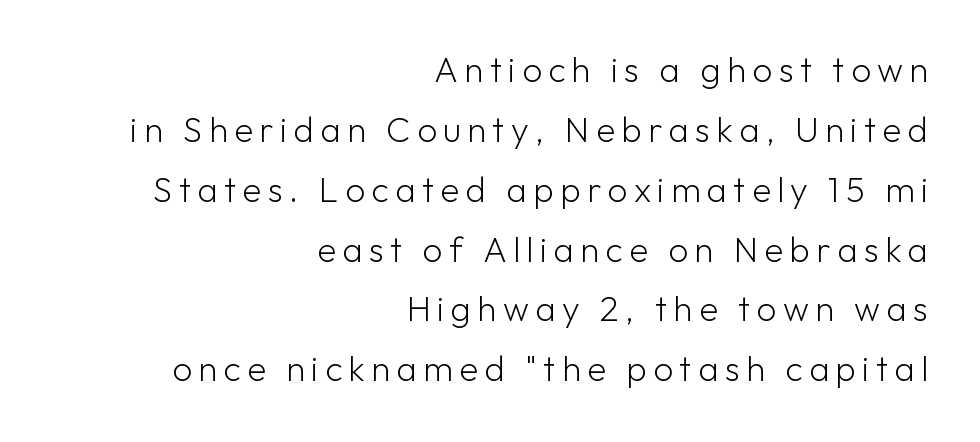
Q: Is the text bold? A: No.
Q: Is the text italic (slanted)? A: No, it is upright.
Q: Is the typeface a serif or a sans-serif typeface? A: Sans-serif.
Q: Is the text underlined? A: No.
Q: How is the paragraph aligned? A: Right-aligned.
Q: Width (condensed, normal, or wide)? A: Normal.
Q: Stroke contrast? A: Low.
Q: x-height? A: Medium.
Q: Monospaced? A: No.
